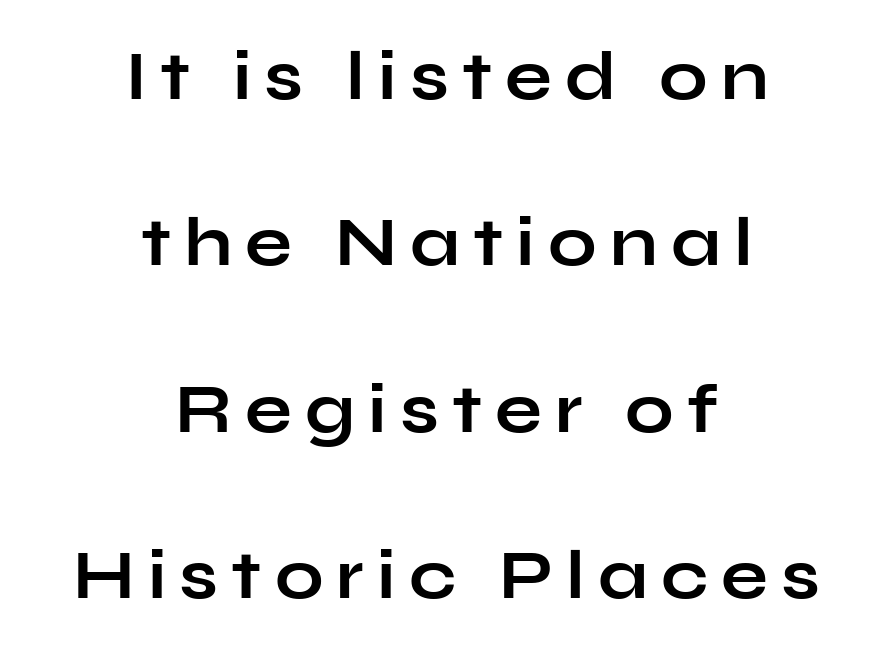
{"serif": "no", "italic": "no", "bold": "yes", "weight": "bold", "width": "wide", "stroke_contrast": "low", "x_height": "medium", "monospaced": "no", "underline": "no", "align": "center", "line_spacing": "loose", "line_spacing_ratio": 2.41, "glyph_px": 69}
